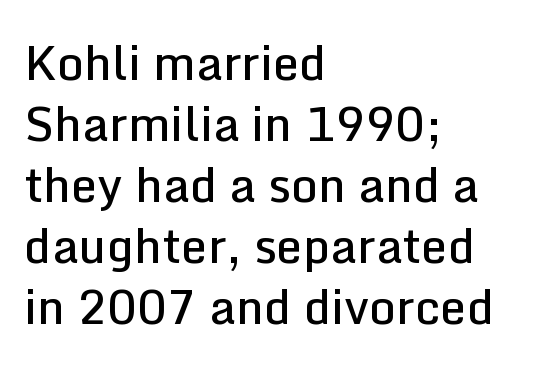
Each letter keeps its own natural width here, so spacing adapts to shape. This block has exactly the height ordinary leading produces. In CSS terms this would be text-align: left. Tracking value appears to be zero — textbook default spacing.
